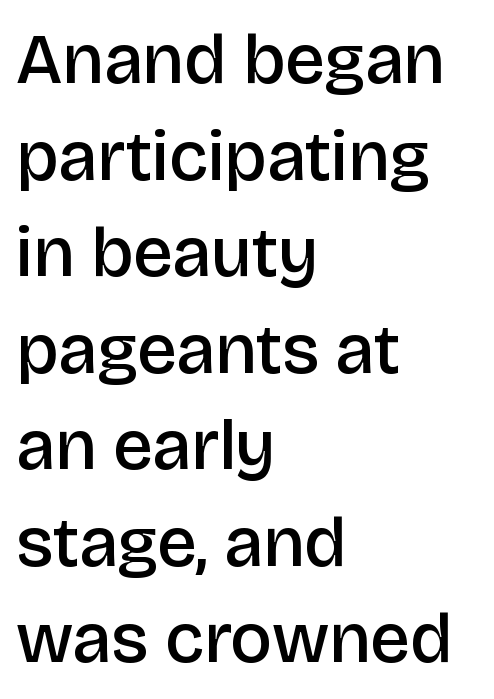
The face used here is a sans, in the tradition of grotesques and geometrics. Just letters on the line, the space beneath them empty. Semibold letterforms, between regular and bold. A typesetter would call this proportional, since set widths differ per character. Default kerning and tracking; the words read as compact shapes.
